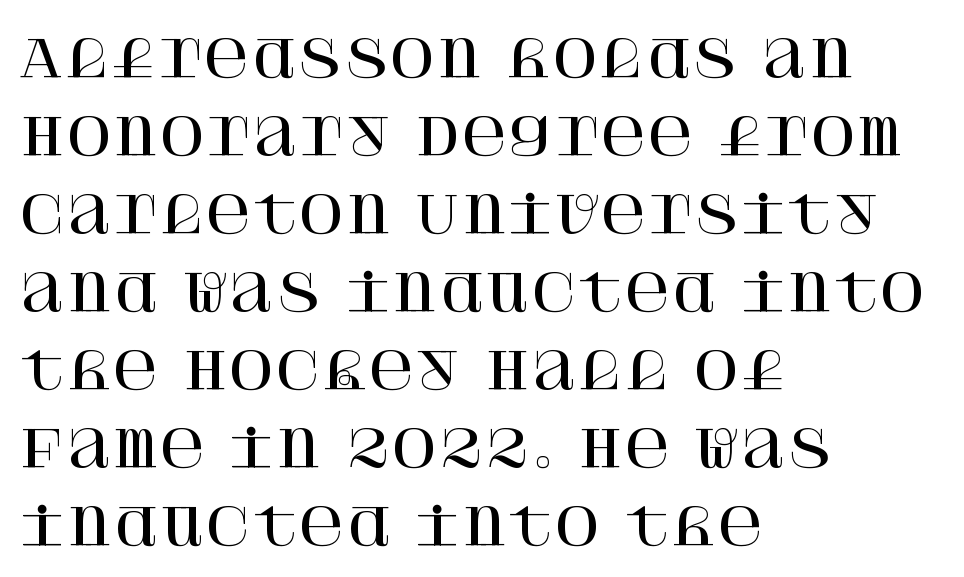
The text was rendered using a seriffed face with decorative stroke endings. When letters stand straight like this, we call the style roman or upright. Has an underline been added? It has not. The rendering keeps characters at their native spacing.
